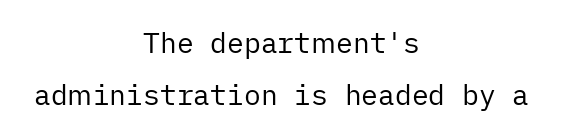
{"serif": "no", "italic": "no", "bold": "no", "weight": "regular", "width": "normal", "stroke_contrast": "low", "x_height": "medium", "underline": "no", "align": "center", "line_spacing_ratio": 1.86, "letter_spacing": "normal", "letter_spacing_em": 0.0, "glyph_px": 28}
